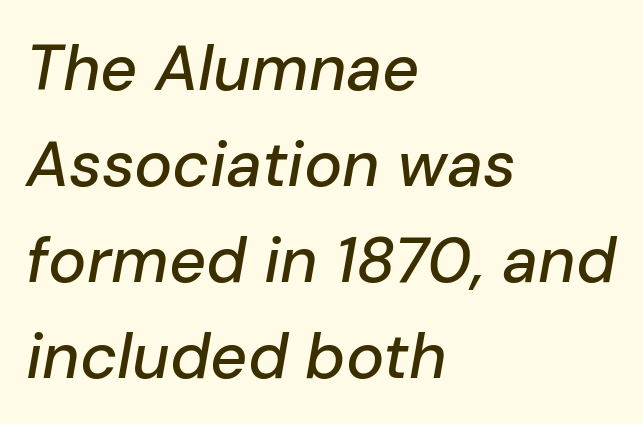
Honestly, there is no underline to notice here at all. A classic flush-left, rag-right setting is used for this passage. The letters advance in unequal steps, a hallmark of proportional type. Letter spacing: default.
